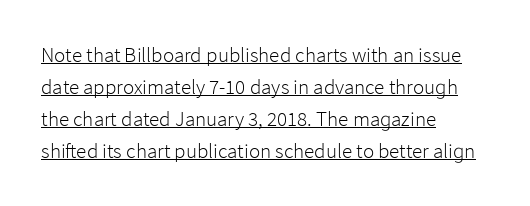
Inter-character spacing is left at the font's built-in metrics. Layout note: lines flush left. Students, observe: this is what conventionally led text looks like. You can tell it's not italic because the verticals are truly vertical.
